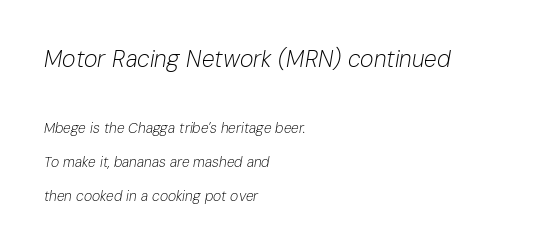
The image shows 23 px text type, italic (leaning right); set left-aligned, loose line spacing (2.44x), normal letter spacing, not underlined; the first (top) block is 1.64x larger.
